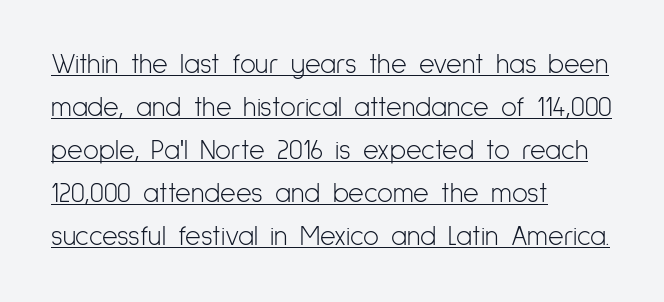
The image shows 27 px text type, upright; set left-aligned, normal line spacing (1.59x), normal letter spacing, underlined.
